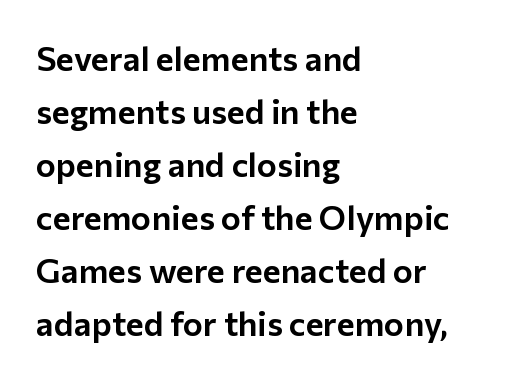
Q: Is the text italic (slanted)? A: No, it is upright.
Q: Is the typeface a serif or a sans-serif typeface? A: Sans-serif.
Q: Is the text underlined? A: No.
Q: How is the paragraph aligned? A: Left-aligned.
Q: Is the spacing between letters normal or unusually wide? A: Normal.
Q: Is the spacing between lines tight, normal or loose? A: Normal.
Q: Width (condensed, normal, or wide)? A: Normal.
Q: Stroke contrast? A: Low.
Q: x-height? A: Medium.
Q: Monospaced? A: No.
